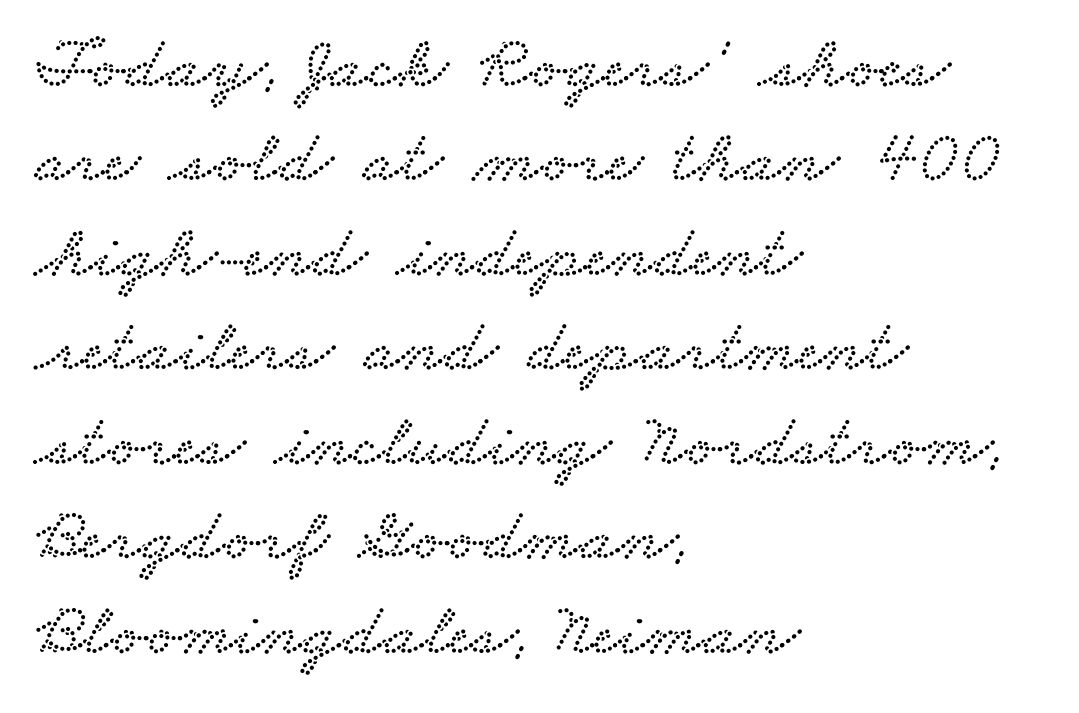
Q: Is the typeface a serif or a sans-serif typeface? A: Serif.
Q: Is the text underlined? A: No.
Q: How is the paragraph aligned? A: Left-aligned.
Q: Is the spacing between letters normal or unusually wide? A: Normal.
Q: Is the spacing between lines tight, normal or loose? A: Normal.
Q: Width (condensed, normal, or wide)? A: Wide.
Q: Stroke contrast? A: Low.
Q: x-height? A: Small.
Q: Monospaced? A: No.
